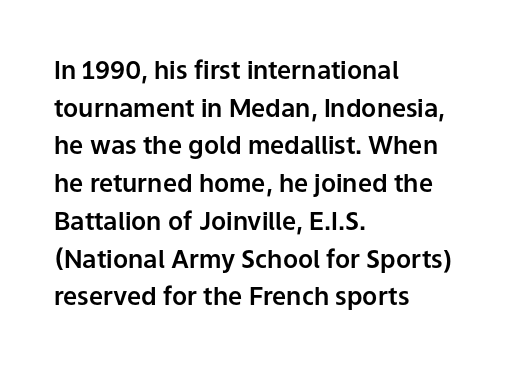
{"italic": "no", "underline": "no", "align": "left", "line_spacing": "normal", "line_spacing_ratio": 1.51, "letter_spacing": "normal", "letter_spacing_em": 0.0, "glyph_px": 25}
